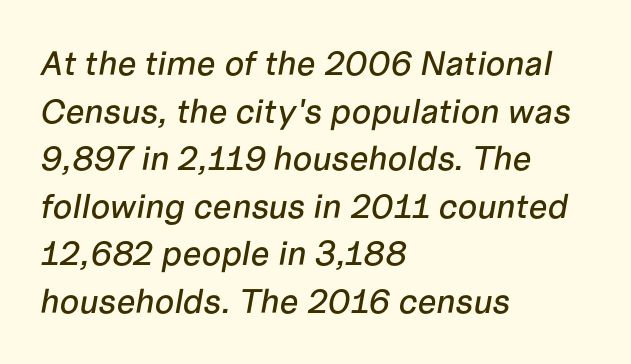
Q: Is the text italic (slanted)? A: Yes, it leans right by about 10 degrees.
Q: Is the text underlined? A: No.
Q: How is the paragraph aligned? A: Left-aligned.
Q: Is the spacing between letters normal or unusually wide? A: Normal.
Q: Is the spacing between lines tight, normal or loose? A: Normal.
Q: Width (condensed, normal, or wide)? A: Normal.
Q: Stroke contrast? A: Low.
Q: x-height? A: Medium.
Q: Monospaced? A: No.
